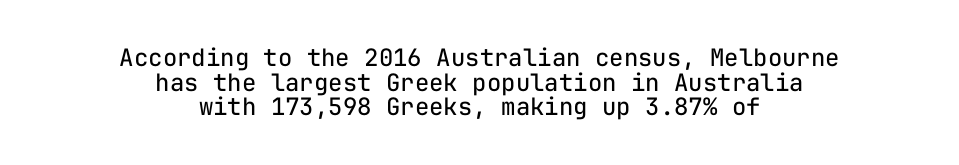
Nobody drew a line under any word here. Tightly led — the rows are bunched. Notice how the passage keeps no hard edge, just a central spine. The typesetting does not lean heavy: it is not bold. Notice how the stems are strictly vertical — no italics here.
